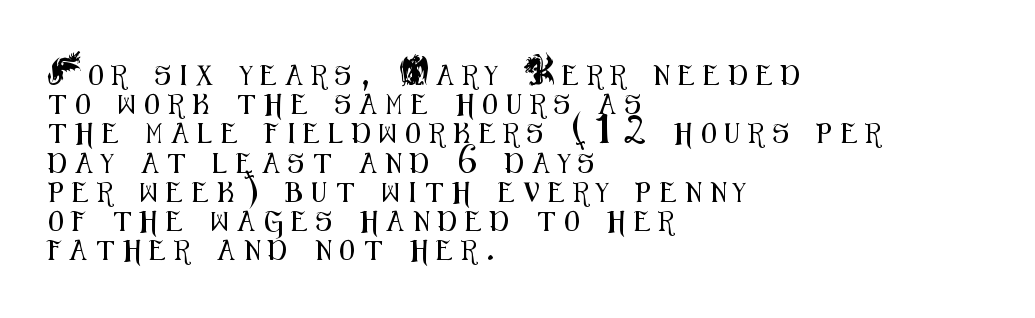
The area under the type is left untouched. The letterforms stand isolated, each surrounded by extra space. Horizontal alignment here is leftward, the default for most running prose. Evenly set lines give the paragraph a standard silhouette. The letters stand upright; this is a roman face.
